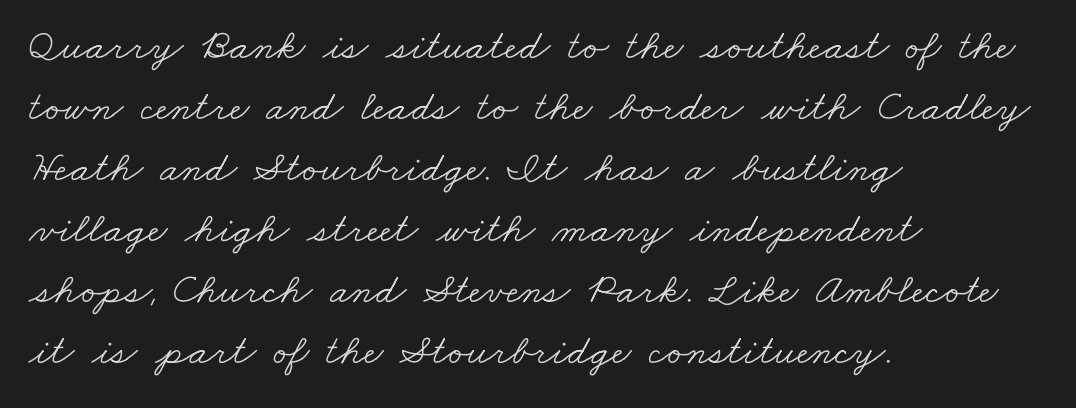
A light-to-regular cut is what we see here. Are there feet on the stems? There are — it's a serif. How would I describe the line gaps? Plain and ordinary. Just letters on the line, the space beneath them empty.
